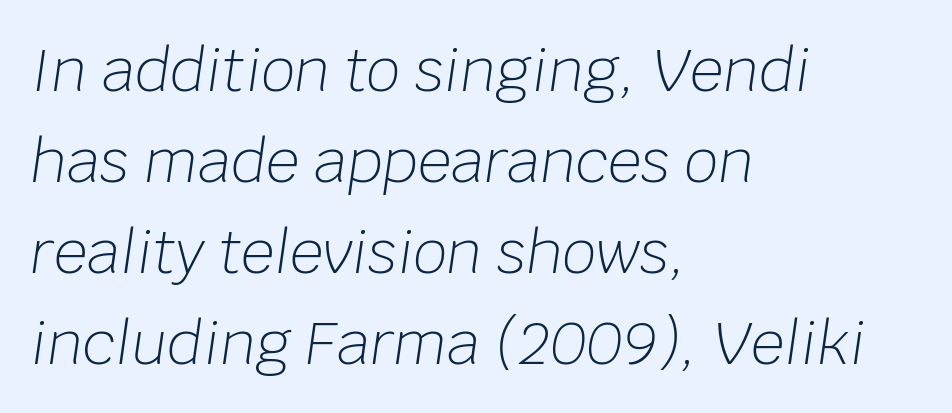
Visually the block forms a straight wall on the left and a jagged coastline on the right. Looks like regular typesetting: each glyph gets only the width it needs. The cut favours lightness, reaching ordinary text weight at its darkest. Quick note: interline space is typical. Is the type slanted? Yes — the strokes lean at a clear angle.
